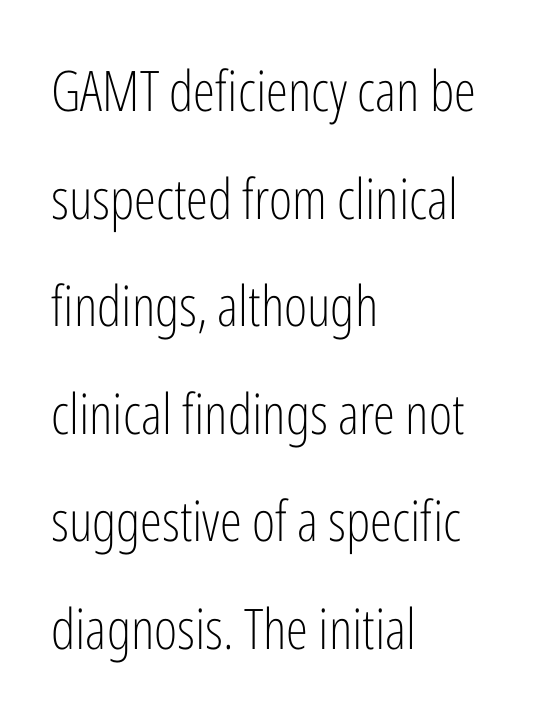
The image shows 56 px light, condensed sans-serif type, upright; set left-aligned, loose line spacing (1.92x), normal letter spacing, not underlined; low stroke contrast and a medium x-height.
